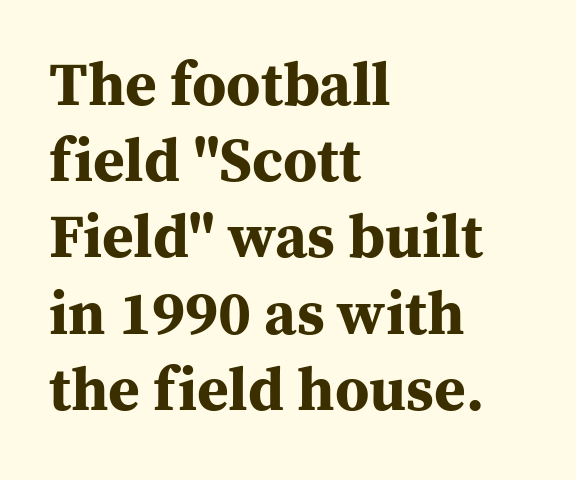
The glyphs have the mass of a bold cut. Look at the bottom of the vertical strokes: they flare into serifs here. This sample has the flowing, uneven cadence of proportional lettering. What's the leading like? Ordinary, nothing unusual. Line starts are locked; line ends wander.
